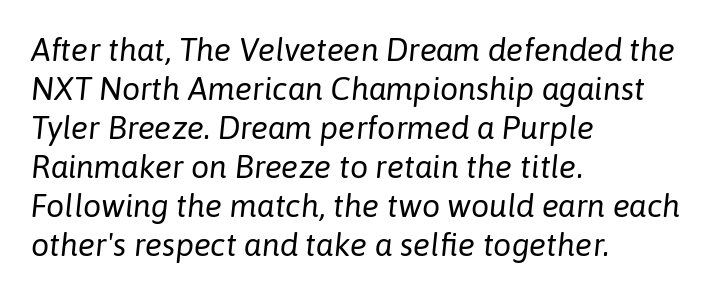
The image shows 32 px regular-weight type, italic (leaning right); set left-aligned, line spacing 1.22x, normal letter spacing, not underlined; low stroke contrast and a medium x-height.
